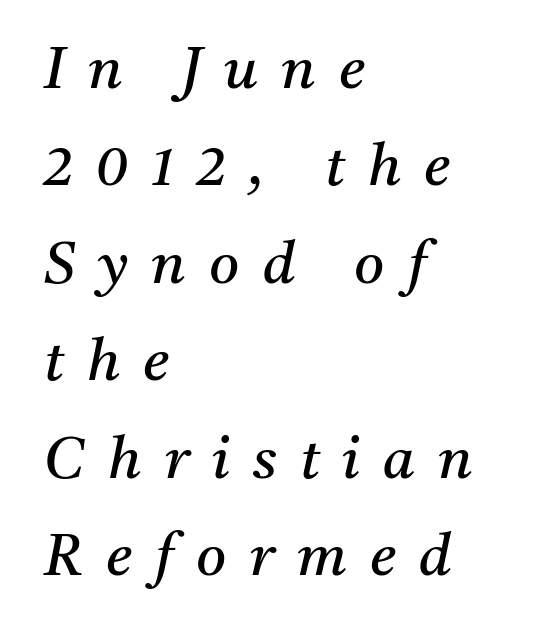
Q: Is the text bold? A: No.
Q: Is the text italic (slanted)? A: Yes, it leans right by about 11 degrees.
Q: Is the typeface a serif or a sans-serif typeface? A: Serif.
Q: Is the text underlined? A: No.
Q: How is the paragraph aligned? A: Left-aligned.
Q: Is the spacing between letters normal or unusually wide? A: Unusually wide.
Q: Is the spacing between lines tight, normal or loose? A: Normal.
Q: Width (condensed, normal, or wide)? A: Normal.
Q: Stroke contrast? A: Medium.
Q: x-height? A: Medium.
Q: Monospaced? A: No.
